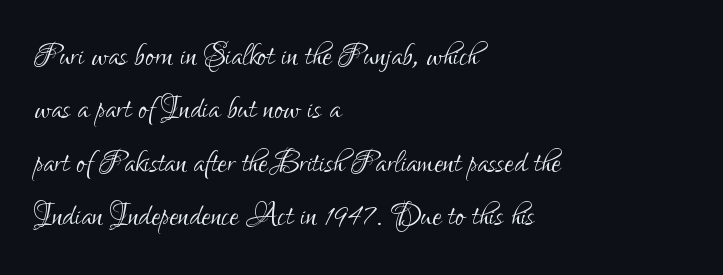
The text block is weighted toward the left margin, trailing off unevenly rightward. The glyphs in this specimen are sans serif. Is this a heavy cut? Hardly; it is regular or lighter. The line-height multiplier appears to be the usual default.
